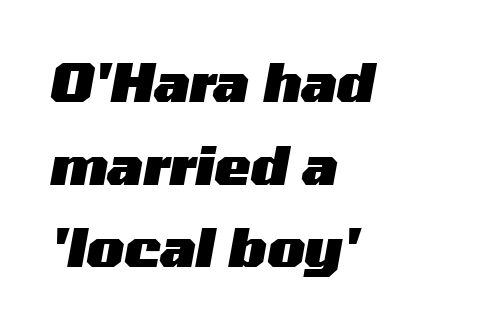
{"italic": "yes", "lean": "right", "slant_degrees": 10, "bold": "yes", "weight": "heavy", "width": "wide", "stroke_contrast": "medium", "x_height": "medium", "monospaced": "no", "underline": "no", "align": "left", "line_spacing": "normal", "line_spacing_ratio": 1.53, "letter_spacing": "normal", "letter_spacing_em": 0.0, "glyph_px": 54}
